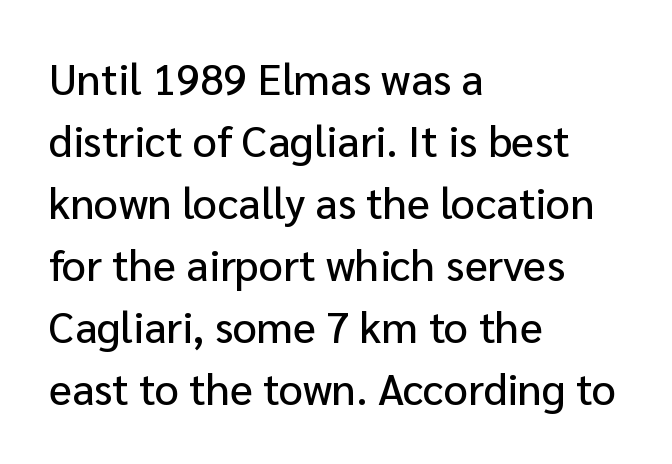
The image shows 43 px sans-serif type, upright; set left-aligned, normal line spacing (1.44x), normal letter spacing, not underlined; low stroke contrast and a medium x-height.
